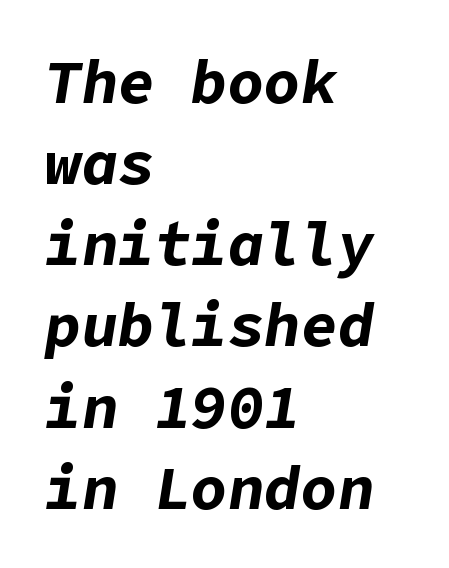
{"italic": "yes", "lean": "right", "slant_degrees": 9, "bold": "yes", "weight": "bold", "width": "normal", "stroke_contrast": "low", "x_height": "medium", "underline": "no", "align": "left", "line_spacing": "normal", "line_spacing_ratio": 1.33, "letter_spacing": "normal", "letter_spacing_em": 0.0, "glyph_px": 61}
